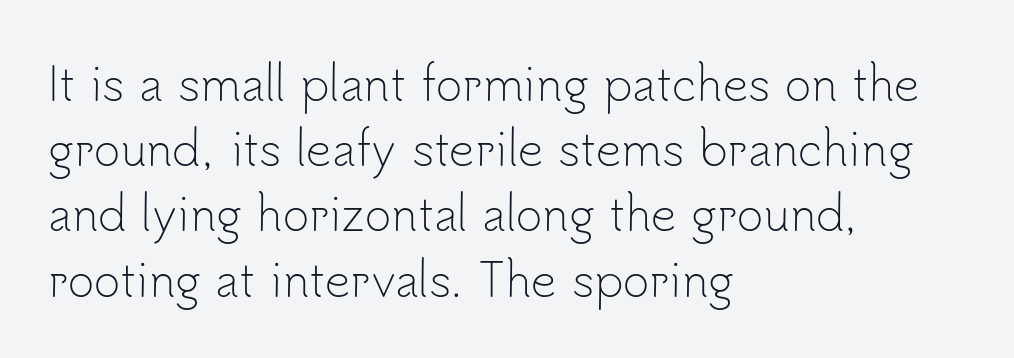
Q: Is the text bold? A: No.
Q: Is the text italic (slanted)? A: No, it is upright.
Q: Is the typeface a serif or a sans-serif typeface? A: Sans-serif.
Q: Is the text underlined? A: No.
Q: How is the paragraph aligned? A: Left-aligned.
Q: Is the spacing between letters normal or unusually wide? A: Normal.
Q: Is the spacing between lines tight, normal or loose? A: Normal.
Q: Width (condensed, normal, or wide)? A: Normal.
Q: Stroke contrast? A: Low.
Q: x-height? A: Small.
Q: Monospaced? A: No.
